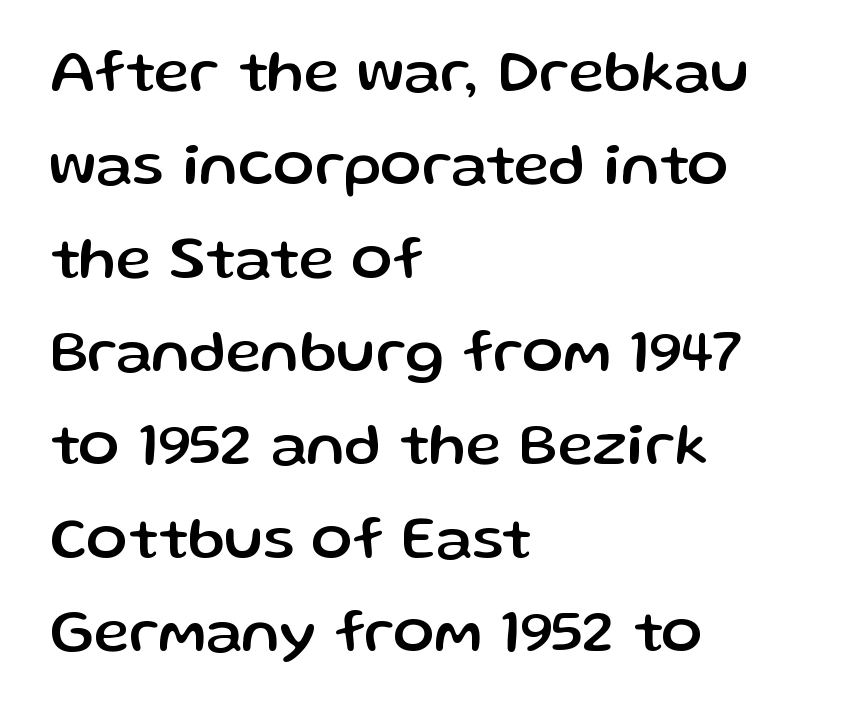
The image shows 61 px sans-serif type, upright; set left-aligned, normal line spacing (1.53x), normal letter spacing, not underlined; low stroke contrast and a medium x-height.
